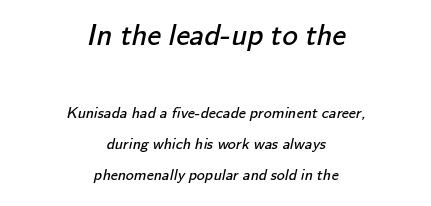
These lines keep a tight, regular rhythm from letter to letter. No extra ink here — the face is not bold. Serif or sans? Sans — the stroke terminals are bare. Leading: increased.
